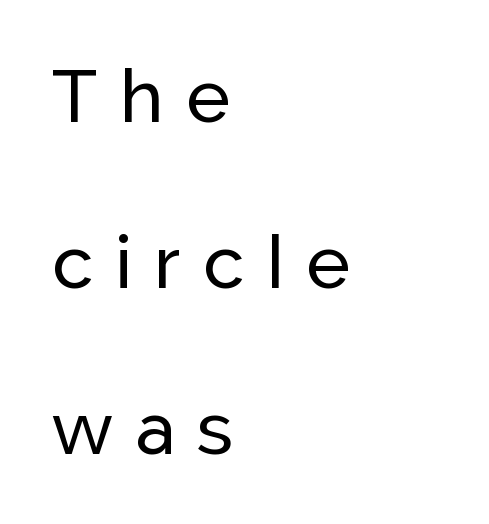
Q: Is the text italic (slanted)? A: No, it is upright.
Q: Is the typeface a serif or a sans-serif typeface? A: Sans-serif.
Q: Is the text underlined? A: No.
Q: How is the paragraph aligned? A: Left-aligned.
Q: Is the spacing between letters normal or unusually wide? A: Unusually wide.
Q: Is the spacing between lines tight, normal or loose? A: Loose.
Q: Width (condensed, normal, or wide)? A: Normal.
Q: Stroke contrast? A: Low.
Q: x-height? A: Medium.
Q: Monospaced? A: No.
